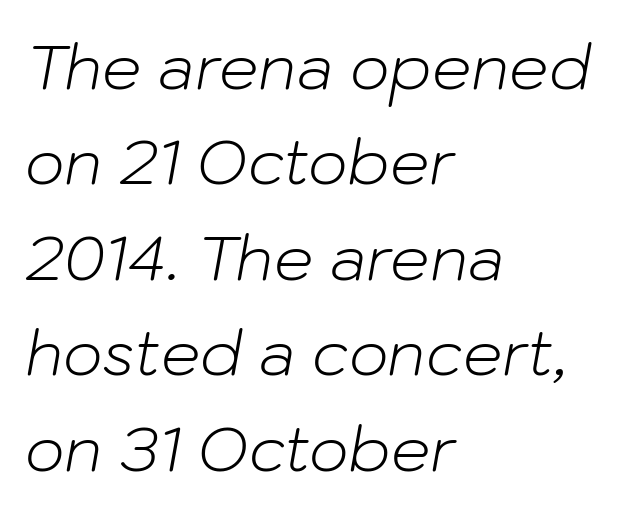
{"italic": "yes", "lean": "right", "slant_degrees": 10, "bold": "no", "weight": "light", "width": "normal", "stroke_contrast": "low", "x_height": "medium", "monospaced": "no", "underline": "no", "align": "left", "line_spacing": "normal", "line_spacing_ratio": 1.54, "letter_spacing": "normal", "letter_spacing_em": 0.0, "glyph_px": 62}
